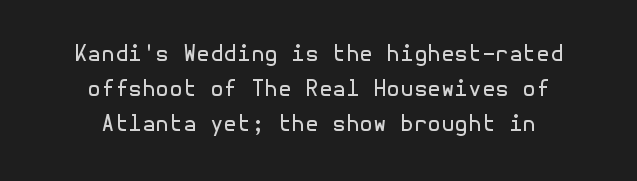
These lines were composed using upright roman letters. Honestly, the letter spacing is just normal — you wouldn't notice it. The foot of each line stays bare and open. This block has exactly the height ordinary leading produces.
